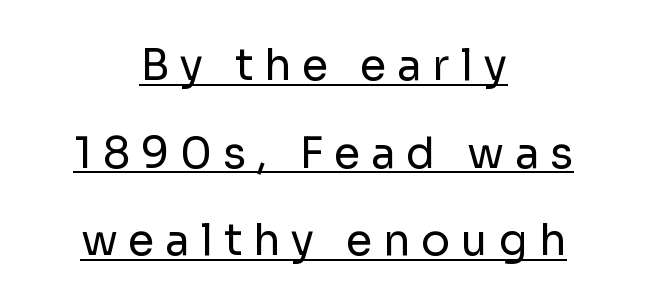
The image shows 43 px regular-weight sans-serif type, upright; set centered, loose line spacing (2.04x), unusually wide letter spacing (+0.25 em), underlined; low stroke contrast and a medium x-height.
